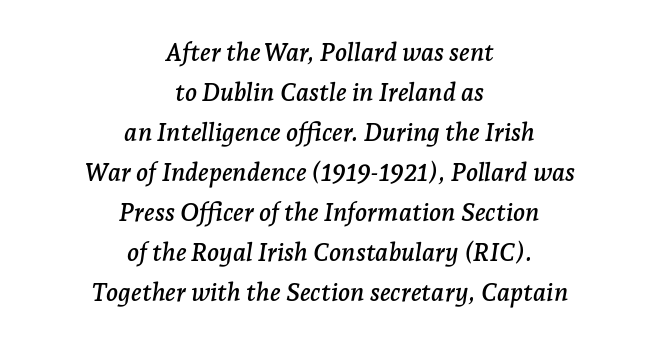
The image shows 25 px text type, italic (leaning right); set centered, normal line spacing (1.6x), normal letter spacing, not underlined.
